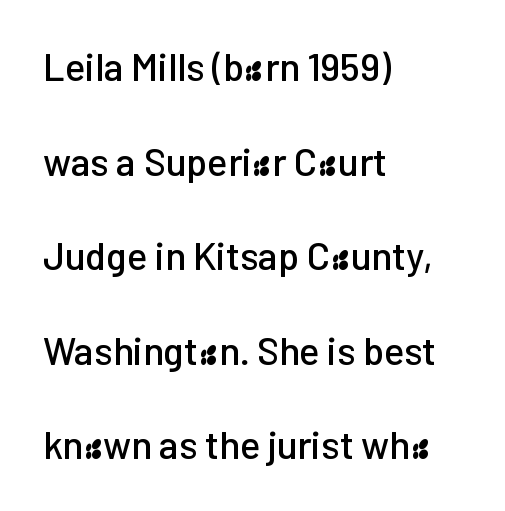
The rendering anchors every line to the left-hand side. Characters follow at the spacing the type designer built in. The face used here is proportionally spaced, like ordinary book or web type. Baseline-to-baseline distance is far greater than the letter height. If you drew a line through each stem, it would be perfectly vertical.
